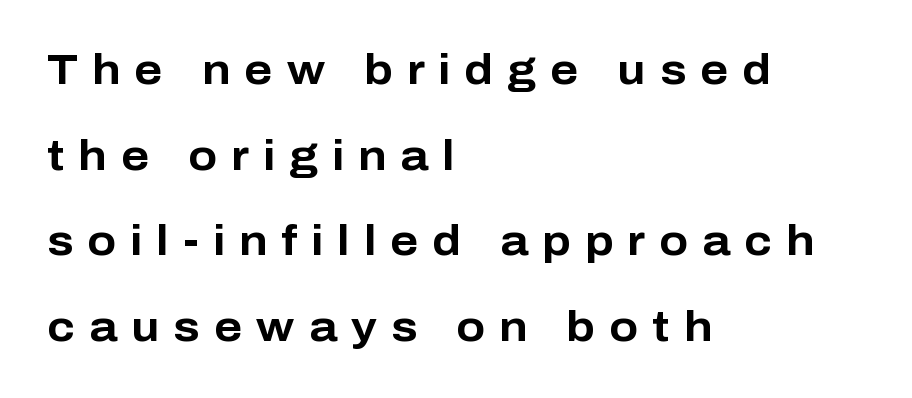
Does the type have serifs? No, each stem ends abruptly. Plain, unruled lines of type. The ragged edge is on the right, which tells us the setting is flush left. Observe the wide spacing: letters keep a clear distance from each other. The rendering uses natural spacing where letterforms have individual widths.
